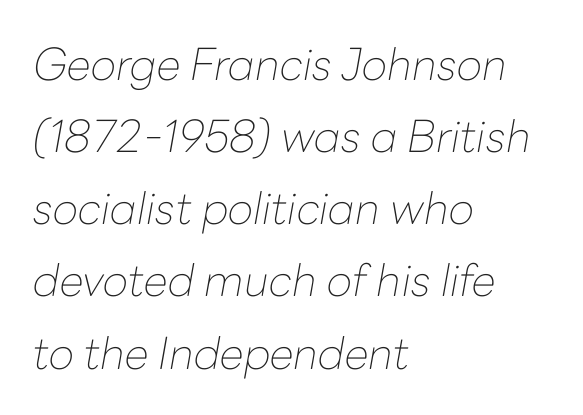
Q: Is the text bold? A: No.
Q: Is the text italic (slanted)? A: Yes, it leans right by about 10 degrees.
Q: Is the text underlined? A: No.
Q: How is the paragraph aligned? A: Left-aligned.
Q: Is the spacing between letters normal or unusually wide? A: Normal.
Q: Is the spacing between lines tight, normal or loose? A: Normal.
Q: Width (condensed, normal, or wide)? A: Normal.
Q: Stroke contrast? A: Low.
Q: x-height? A: Medium.
Q: Monospaced? A: No.
